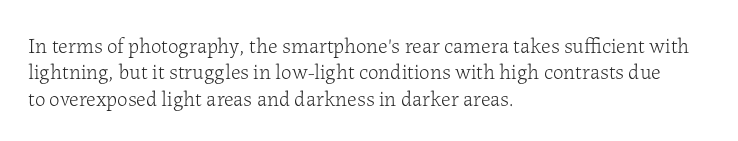
The image shows 21 px text type, upright; set left-aligned, normal line spacing (1.26x), normal letter spacing, not underlined.
